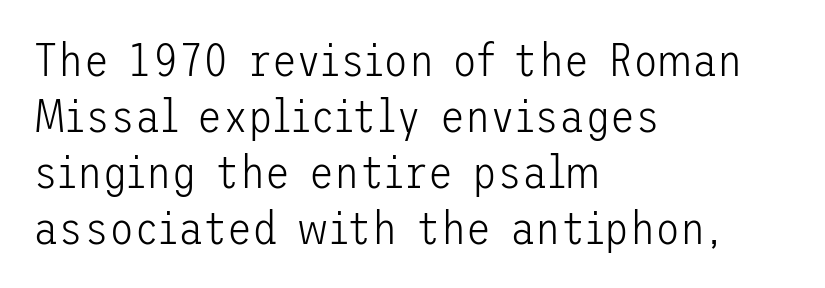
Q: Is the text bold? A: No.
Q: Is the text italic (slanted)? A: No, it is upright.
Q: Is the typeface a serif or a sans-serif typeface? A: Sans-serif.
Q: Is the text underlined? A: No.
Q: How is the paragraph aligned? A: Left-aligned.
Q: Is the spacing between letters normal or unusually wide? A: Normal.
Q: Width (condensed, normal, or wide)? A: Normal.
Q: Stroke contrast? A: Low.
Q: x-height? A: Medium.
